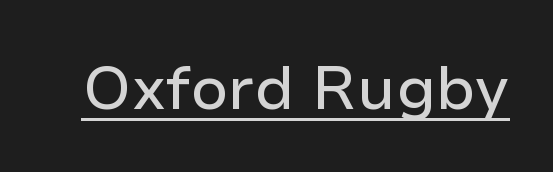
{"serif": "no", "italic": "no", "width": "normal", "stroke_contrast": "low", "x_height": "medium", "monospaced": "no", "underline": "yes", "letter_spacing": "normal", "letter_spacing_em": 0.0, "glyph_px": 61}
